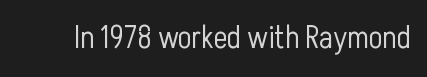
Descender tails drop into unmarked territory. Font category for this specimen: sans-serif. If you drew a line through each stem, it would be perfectly vertical. Nothing unusual about the tracking: characters are spaced as the font intends.
